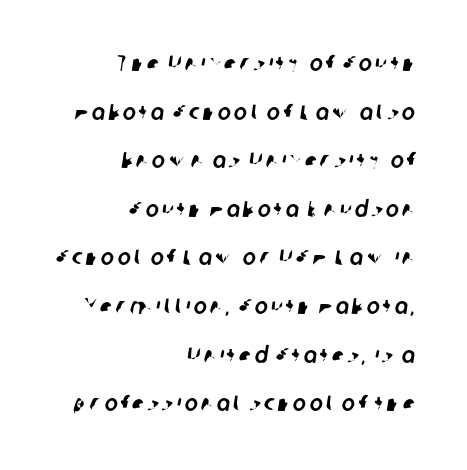
The space between consecutive lines is lavish. A bare baseline throughout the passage. Typeset ragged left — the right edge is the straight one.
